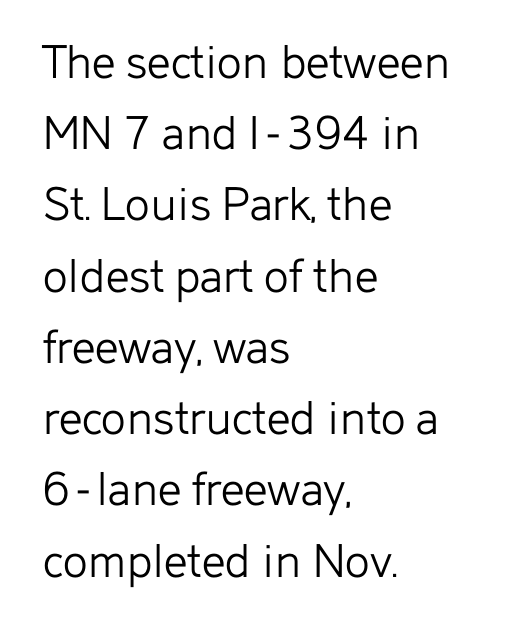
The image shows 52 px light sans-serif type, upright; set left-aligned, normal line spacing (1.37x), normal letter spacing, not underlined; low stroke contrast and a medium x-height.
